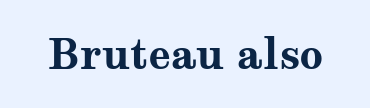
The glyphs have the mass of a bold cut. Font category for this specimen: serif. The passage shown is typed in a proportional face where columns would drift. Short note: letters normally spaced. Each row of text sits above clean, open space.
